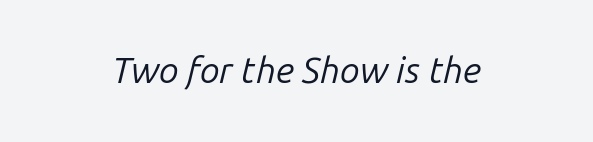
{"italic": "yes", "lean": "right", "slant_degrees": 14, "bold": "no", "weight": "regular", "width": "normal", "stroke_contrast": "low", "x_height": "medium", "monospaced": "no", "underline": "no", "align": "center", "letter_spacing": "normal", "letter_spacing_em": 0.0, "glyph_px": 36}
